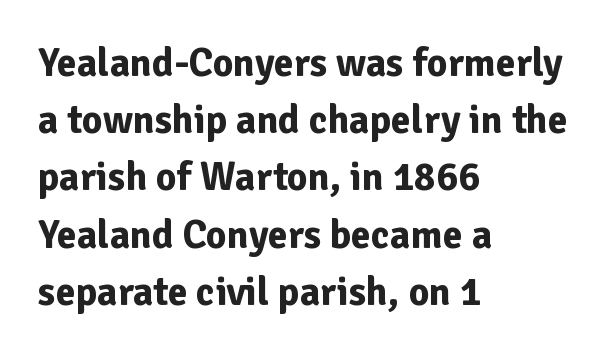
The font's upright variant was chosen for this text. The rendering anchors every line to the left-hand side. The face used here is a sans, in the tradition of grotesques and geometrics. The passage shown is typed in a proportional face where columns would drift.
